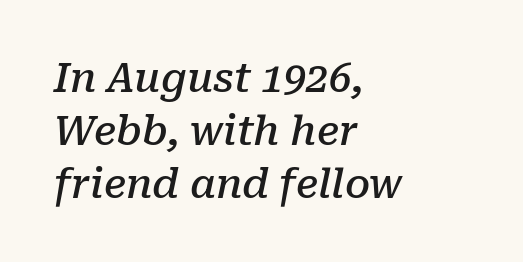
Q: Is the text bold? A: Semi-bold.
Q: Is the text italic (slanted)? A: Yes, it leans right by about 10 degrees.
Q: Is the typeface a serif or a sans-serif typeface? A: Serif.
Q: Is the text underlined? A: No.
Q: How is the paragraph aligned? A: Left-aligned.
Q: Is the spacing between letters normal or unusually wide? A: Normal.
Q: Is the spacing between lines tight, normal or loose? A: Normal.
Q: Width (condensed, normal, or wide)? A: Normal.
Q: Stroke contrast? A: Low.
Q: x-height? A: Medium.
Q: Monospaced? A: No.
